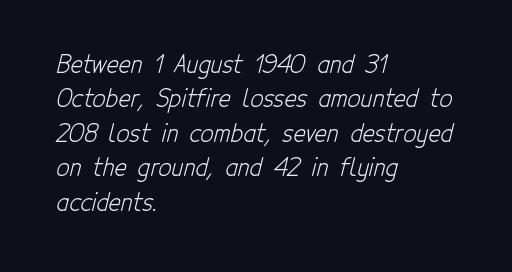
The image shows 23 px text type; set left-aligned, normal line spacing (1.5x), normal letter spacing, not underlined.
